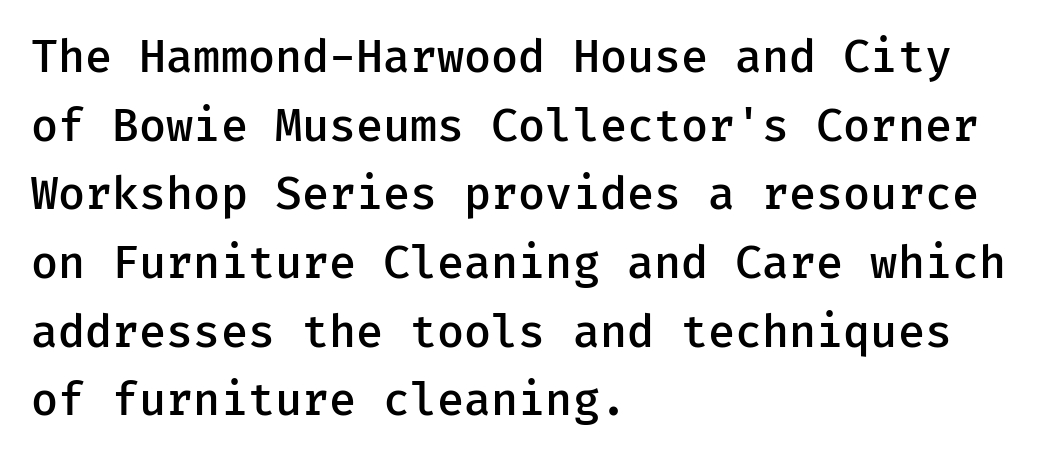
{"serif": "no", "italic": "no", "bold": "semi", "weight": "semibold", "width": "normal", "stroke_contrast": "low", "x_height": "medium", "monospaced": "yes", "underline": "no", "align": "left", "line_spacing": "normal", "line_spacing_ratio": 1.56, "letter_spacing": "normal", "letter_spacing_em": 0.0, "glyph_px": 44}
